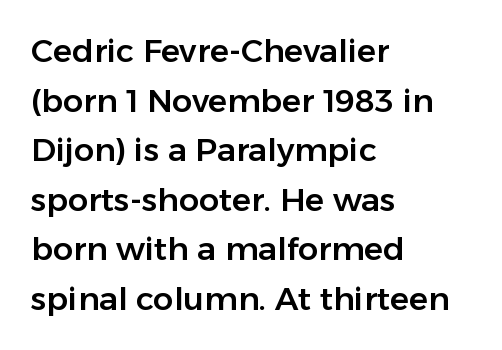
Q: Is the text italic (slanted)? A: No, it is upright.
Q: Is the typeface a serif or a sans-serif typeface? A: Sans-serif.
Q: Is the text underlined? A: No.
Q: How is the paragraph aligned? A: Left-aligned.
Q: Is the spacing between letters normal or unusually wide? A: Normal.
Q: Is the spacing between lines tight, normal or loose? A: Normal.
Q: Width (condensed, normal, or wide)? A: Normal.
Q: Stroke contrast? A: Low.
Q: x-height? A: Medium.
Q: Monospaced? A: No.
